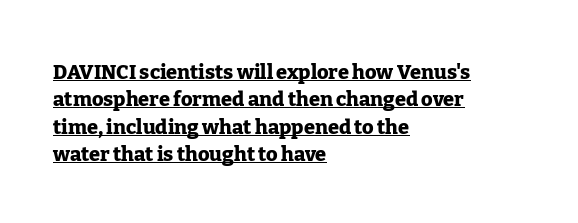
{"italic": "no", "bold": "yes", "underline": "yes", "align": "left", "line_spacing": "normal", "line_spacing_ratio": 1.37, "letter_spacing": "normal", "letter_spacing_em": 0.0, "glyph_px": 20}
